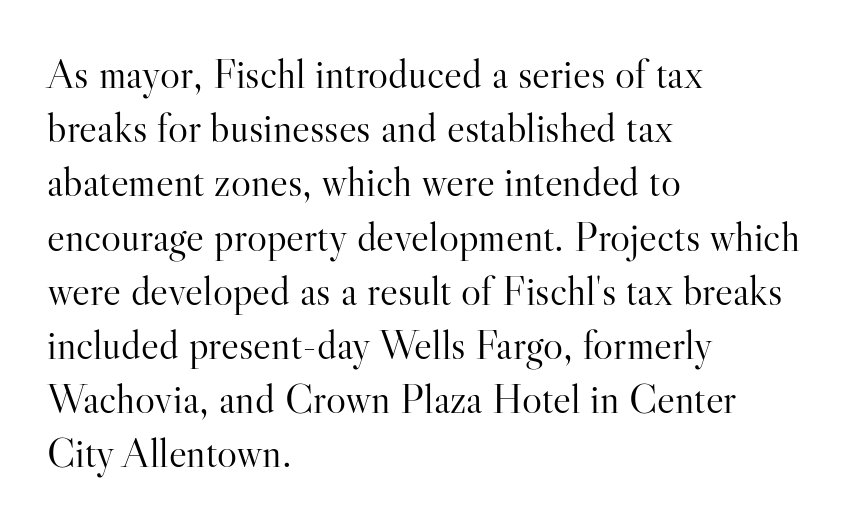
The image shows 42 px light serif type, upright; set left-aligned, normal line spacing (1.29x), normal letter spacing, not underlined; high stroke contrast and a small x-height.
